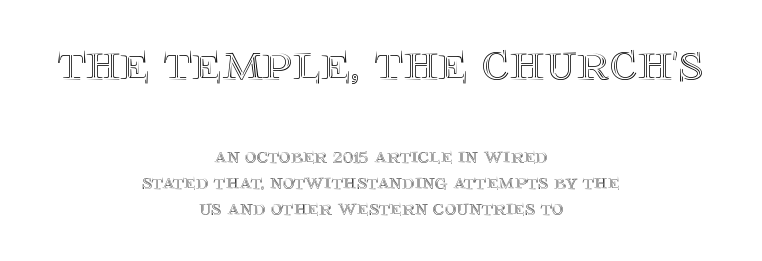
The letters advance in unequal steps, a hallmark of proportional type. Tall strokes in this sample are plumb rather than angled. The emphasis by scale lands on block number one, above. Here the glyphs are tracked normally, forming tight word shapes.
